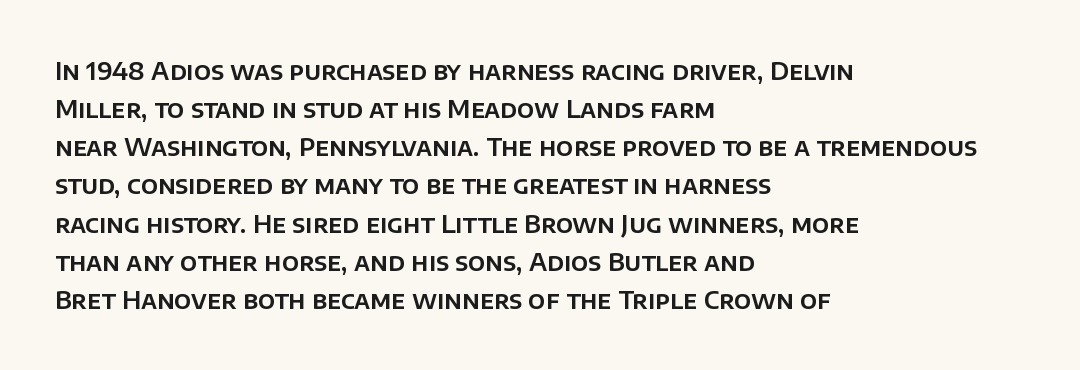
Q: Is the text italic (slanted)? A: No, it is upright.
Q: Is the text underlined? A: No.
Q: How is the paragraph aligned? A: Left-aligned.
Q: Is the spacing between letters normal or unusually wide? A: Normal.
Q: Is the spacing between lines tight, normal or loose? A: Normal.
